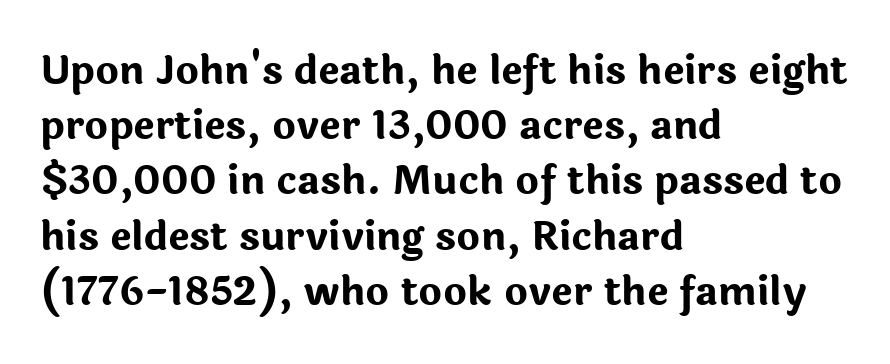
The image shows 40 px bold sans-serif type, upright; set left-aligned, normal line spacing (1.38x), normal letter spacing, not underlined; low stroke contrast and a medium x-height.
